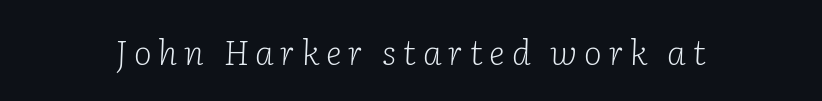
Someone cranked the tracking dial way up on this one. Is this a heavy cut? Hardly; it is regular or lighter. These lines are rendered in a variable-pitch font. Tall strokes in this sample are angled rather than plumb. Observe the serifs anchoring each vertical stroke in this sample. Bare-footed words on every line.
